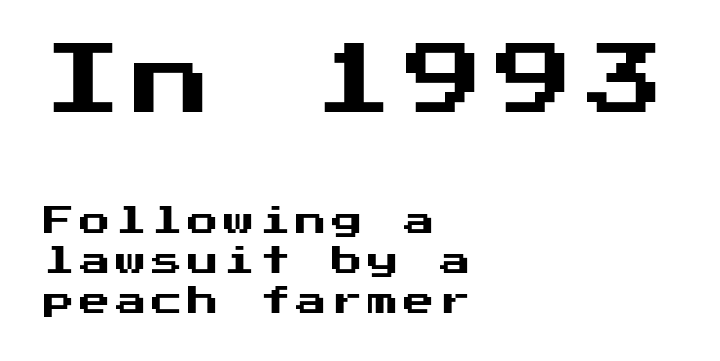
Q: Is the text italic (slanted)? A: No, it is upright.
Q: Is the typeface a serif or a sans-serif typeface? A: Sans-serif.
Q: Is the text underlined? A: No.
Q: How is the paragraph aligned? A: Left-aligned.
Q: Is the spacing between lines tight, normal or loose? A: Normal.
Q: Which block of text is set in a larger size, the first (top) or the second (bottom)? A: The first (top) one.
Q: Width (condensed, normal, or wide)? A: Normal.
Q: Stroke contrast? A: Medium.
Q: x-height? A: Medium.
